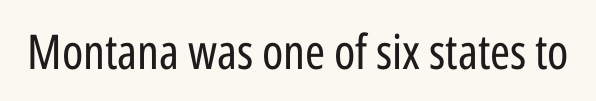
Q: Is the text bold? A: No.
Q: Is the text italic (slanted)? A: No, it is upright.
Q: Is the typeface a serif or a sans-serif typeface? A: Sans-serif.
Q: Is the text underlined? A: No.
Q: Is the spacing between letters normal or unusually wide? A: Normal.
Q: Width (condensed, normal, or wide)? A: Condensed.
Q: Stroke contrast? A: Low.
Q: x-height? A: Medium.
Q: Monospaced? A: No.
